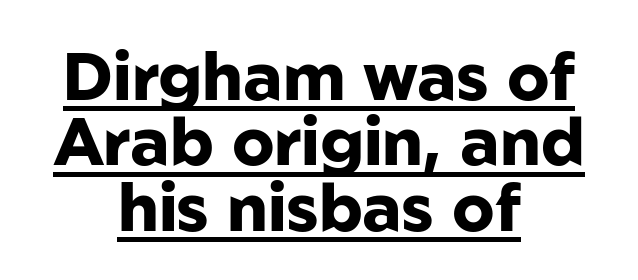
Compared with typical paragraphs, the rows here are closer together. Summary of weight: heavy, a full bold. The rendering uses natural spacing where letterforms have individual widths. Glyph-to-glyph distance matches everyday printed text. Unlike italic type, these characters show no tilt at all.
